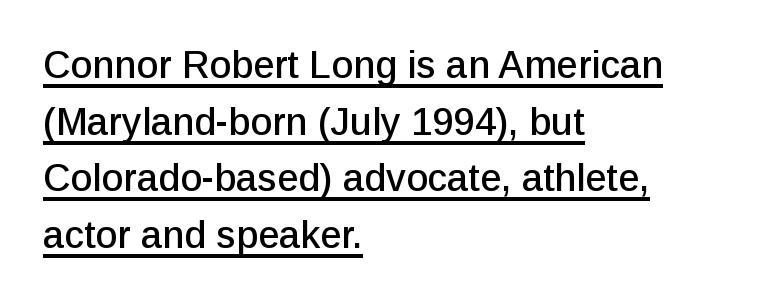
The gaps between neighbouring characters are ordinary and unremarkable. Grotesque or geometric, the face here clearly has no serifs. In CSS terms this would be text-align: left. The glyphs are accompanied by a horizontal stroke just below them. Think of a printed novel: that variable character pitch is what you see here. Italic? Not at all — the glyphs are vertical.
